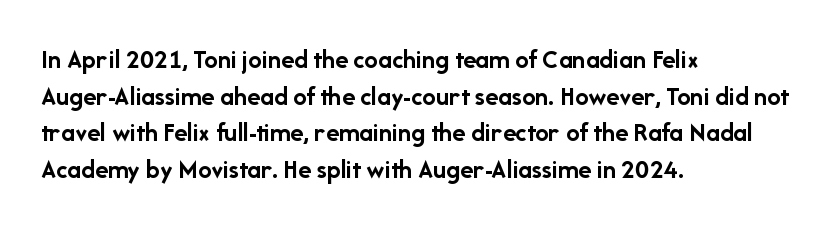
Casual observation: everything's shoved over to the left. Look at the tracking — it's just the regular setting, nothing added. The rendering uses a moderate line-height, typical for paragraphs. Decoration check: the copy has no underline. The face used here has the dense, thick strokes of a bold. The typography opts for an upright posture over an oblique one.
